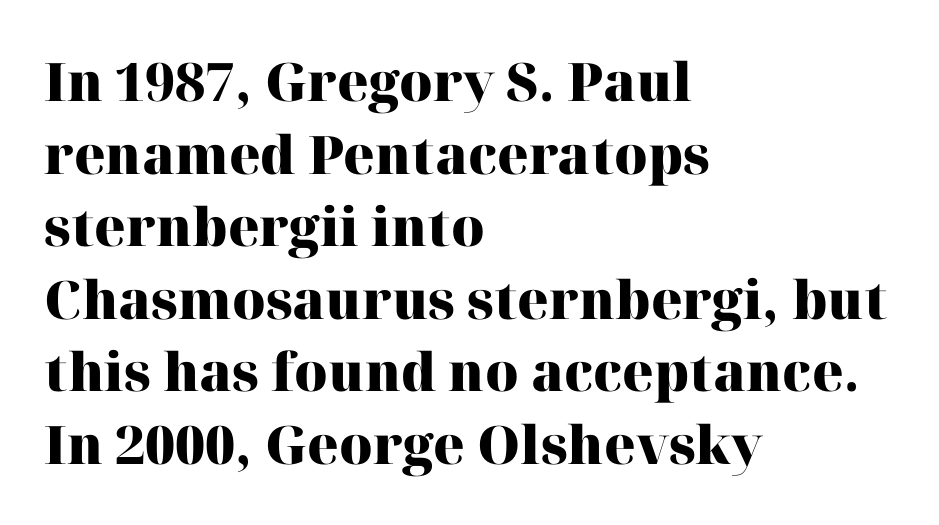
Caption: standard tracking, unaltered. The passage shown is typed in a proportional face where columns would drift. Compared with a centered layout, this one pins lines to the left instead. The glyphs have the mass of a bold cut.
